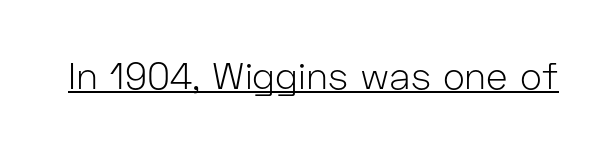
{"serif": "no", "italic": "no", "bold": "no", "weight": "light", "width": "normal", "stroke_contrast": "low", "x_height": "medium", "monospaced": "no", "underline": "yes", "letter_spacing": "normal", "letter_spacing_em": 0.0, "glyph_px": 37}
